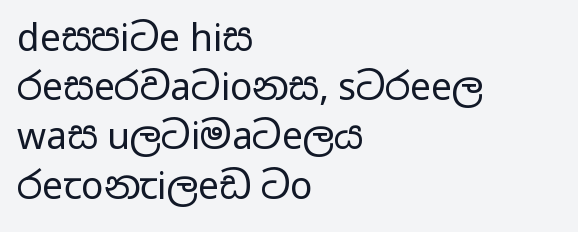
{"serif": "no", "italic": "no", "bold": "no", "weight": "regular", "width": "wide", "stroke_contrast": "low", "x_height": "medium", "monospaced": "no", "underline": "no", "align": "left", "line_spacing": "normal", "line_spacing_ratio": 1.33, "letter_spacing": "normal", "letter_spacing_em": 0.0, "glyph_px": 37}
